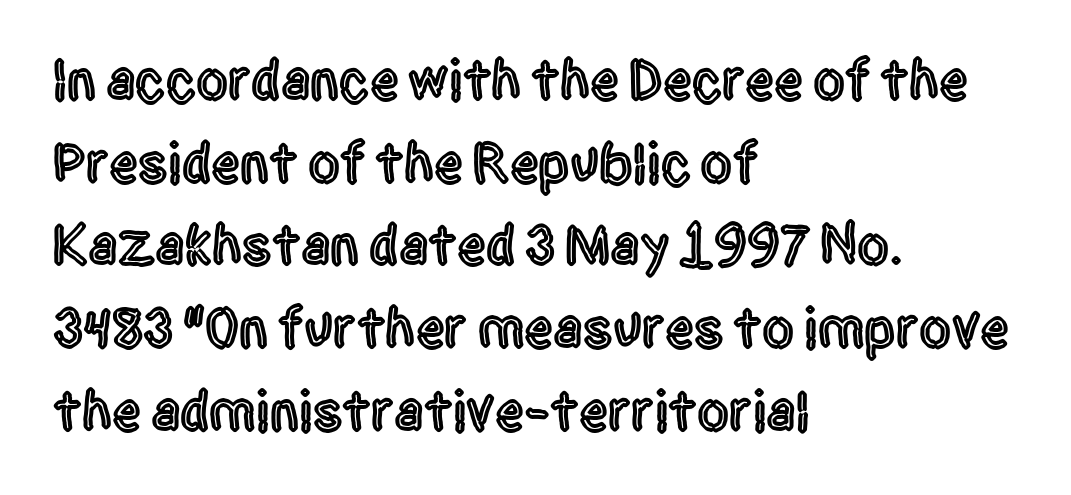
{"serif": "no", "italic": "no", "width": "condensed", "x_height": "large", "monospaced": "no", "underline": "no", "align": "left", "line_spacing": "normal", "line_spacing_ratio": 1.45, "letter_spacing": "normal", "letter_spacing_em": 0.0, "glyph_px": 57}
